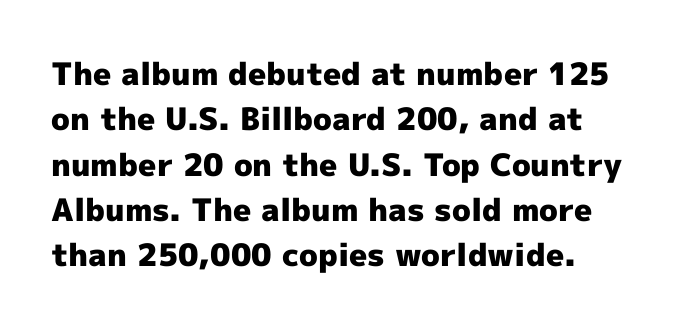
The image shows 31 px heavy sans-serif type, upright; set normal line spacing (1.46x), normal letter spacing, not underlined; a medium x-height.
